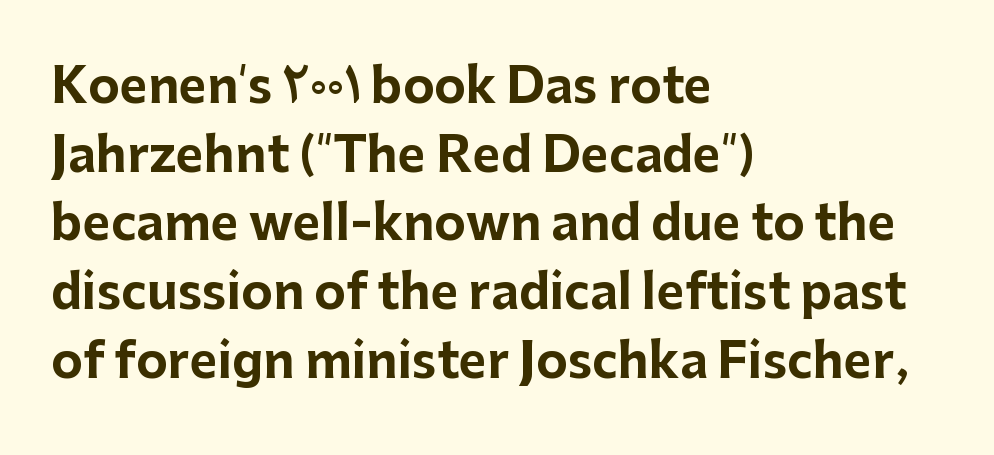
{"serif": "no", "italic": "no", "bold": "yes", "weight": "bold", "width": "normal", "stroke_contrast": "low", "x_height": "medium", "monospaced": "no", "underline": "no", "align": "left", "line_spacing": "normal", "line_spacing_ratio": 1.43, "letter_spacing": "normal", "letter_spacing_em": 0.0, "glyph_px": 48}
